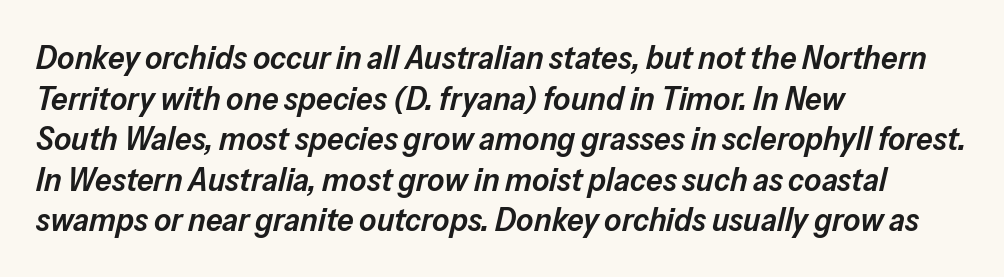
Q: Is the text bold? A: Semi-bold.
Q: Is the text italic (slanted)? A: Yes, it leans right by about 13 degrees.
Q: Is the text underlined? A: No.
Q: How is the paragraph aligned? A: Left-aligned.
Q: Is the spacing between letters normal or unusually wide? A: Normal.
Q: Width (condensed, normal, or wide)? A: Normal.
Q: Stroke contrast? A: Low.
Q: x-height? A: Medium.
Q: Monospaced? A: No.
